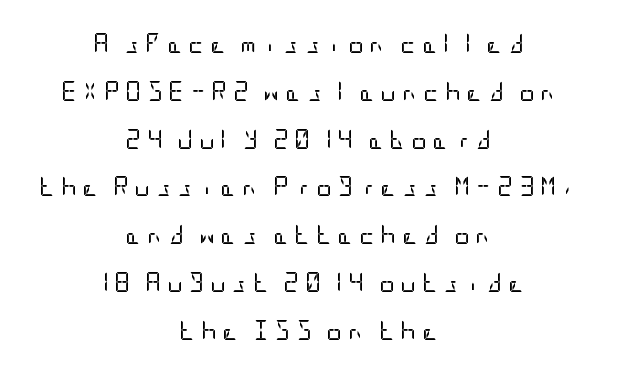
Q: Is the text bold? A: No.
Q: Is the text italic (slanted)? A: No, it is upright.
Q: Is the text underlined? A: No.
Q: How is the paragraph aligned? A: Centered.
Q: Is the spacing between letters normal or unusually wide? A: Unusually wide.
Q: Is the spacing between lines tight, normal or loose? A: Loose.
